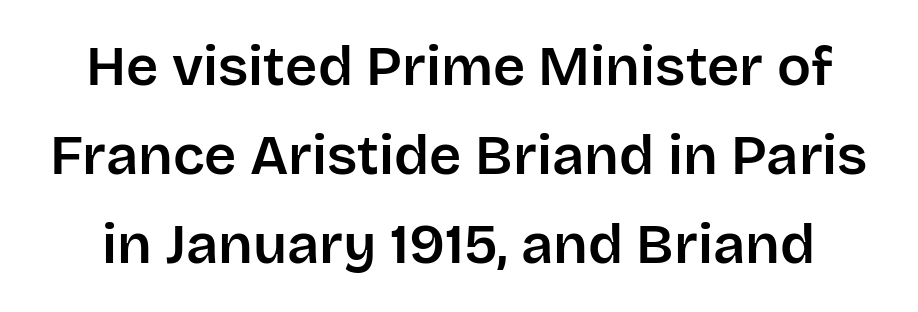
The image shows 56 px sans-serif type, upright; set normal line spacing (1.59x), normal letter spacing, not underlined; low stroke contrast and a large x-height.
